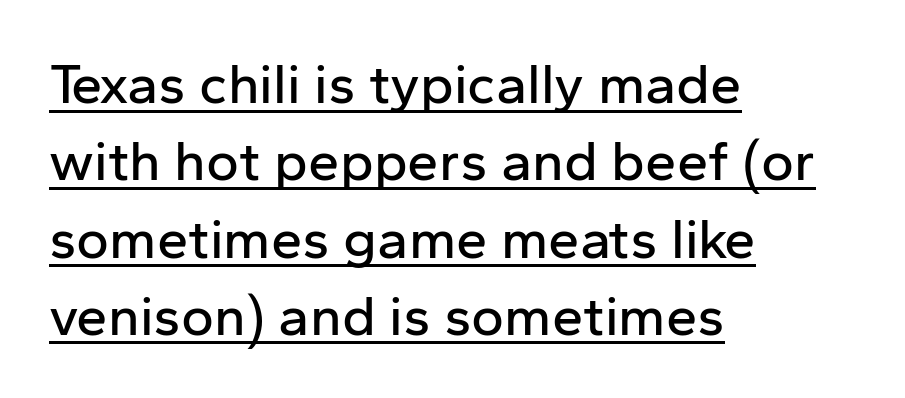
Q: Is the text italic (slanted)? A: No, it is upright.
Q: Is the typeface a serif or a sans-serif typeface? A: Sans-serif.
Q: Is the text underlined? A: Yes.
Q: How is the paragraph aligned? A: Left-aligned.
Q: Is the spacing between letters normal or unusually wide? A: Normal.
Q: Is the spacing between lines tight, normal or loose? A: Normal.
Q: Width (condensed, normal, or wide)? A: Normal.
Q: Stroke contrast? A: Low.
Q: x-height? A: Medium.
Q: Monospaced? A: No.
